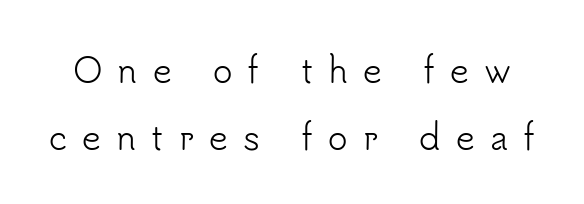
Stems here are at most as thick as an everyday book face. Look at the tracking — it's clearly loosened, letters drifting apart. A sans-serif font was chosen for this passage. Whoever set this chose breathing room over compactness in the vertical rhythm.
